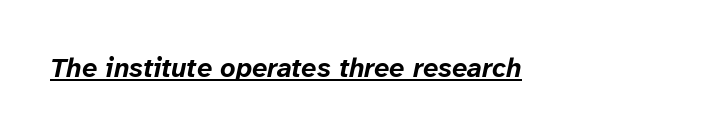
A typographer would call this underscored text. Each glyph is drawn with heavy, bold strokes. Spacing between characters is what you'd get straight out of the box. The face used here has a pronounced slope to its letters.
